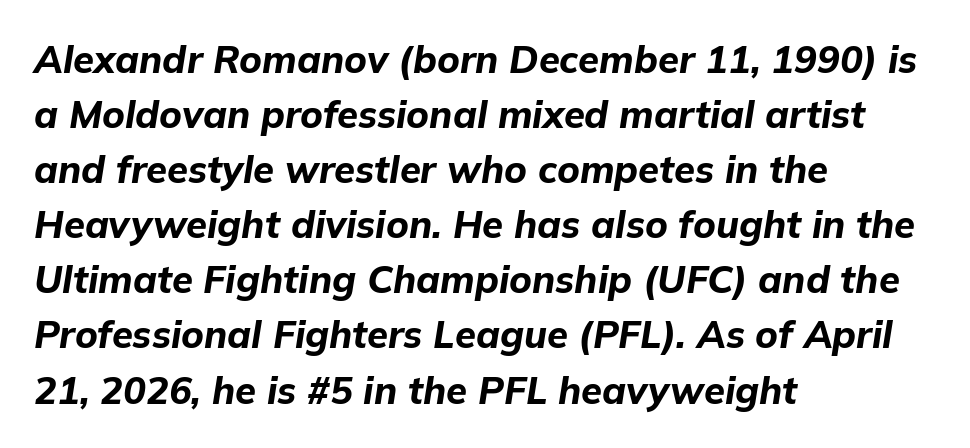
{"italic": "yes", "lean": "right", "slant_degrees": 9, "bold": "yes", "weight": "bold", "width": "normal", "stroke_contrast": "low", "x_height": "medium", "monospaced": "no", "underline": "no", "align": "left", "line_spacing": "normal", "line_spacing_ratio": 1.45, "letter_spacing": "normal", "letter_spacing_em": 0.0, "glyph_px": 38}
